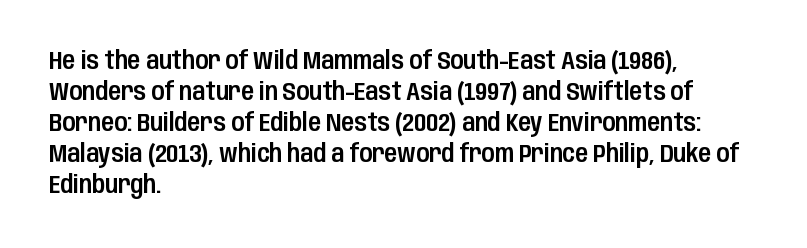
{"italic": "no", "underline": "no", "align": "left", "line_spacing": "normal", "line_spacing_ratio": 1.29, "letter_spacing": "normal", "letter_spacing_em": 0.0, "glyph_px": 24}
